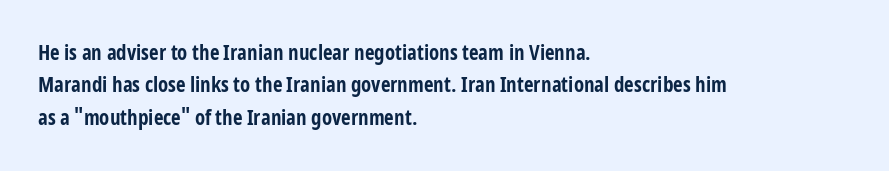
The image shows 21 px bold type, upright; set left-aligned, normal line spacing (1.54x), normal letter spacing, not underlined.
